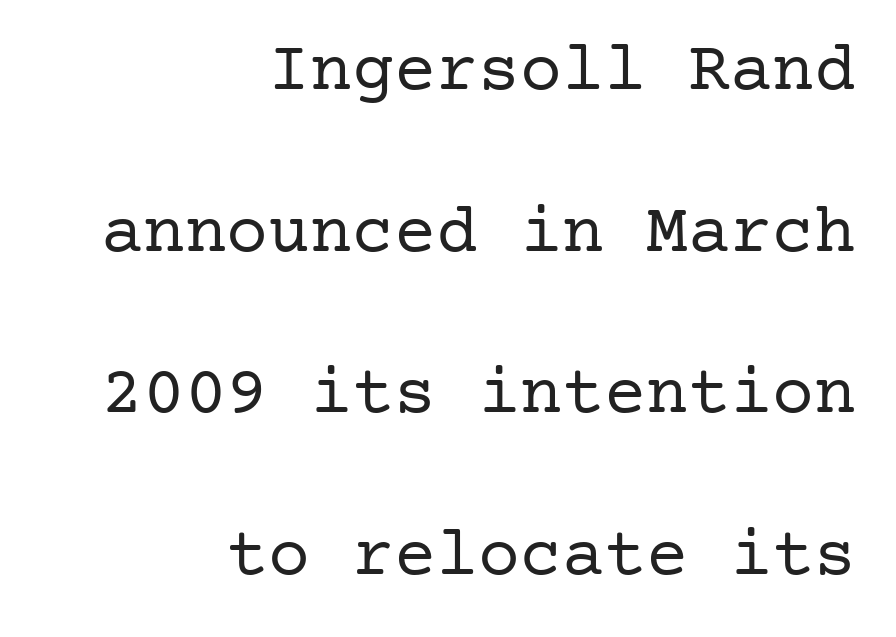
The image shows 70 px regular-weight serif type, upright; set right-aligned, loose line spacing (2.31x), normal letter spacing, not underlined; low stroke contrast and a medium x-height.
